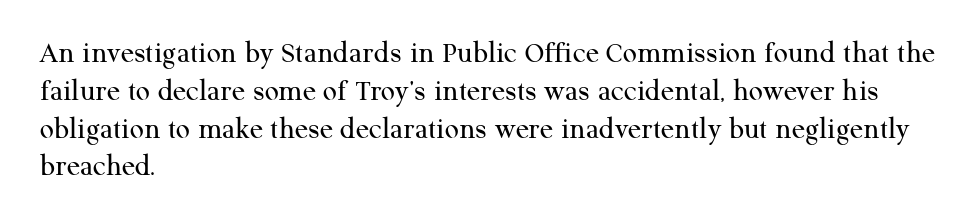
The image shows 31 px regular-weight serif type, upright; set left-aligned, line spacing 1.22x, normal letter spacing, not underlined; medium stroke contrast and a medium x-height.
